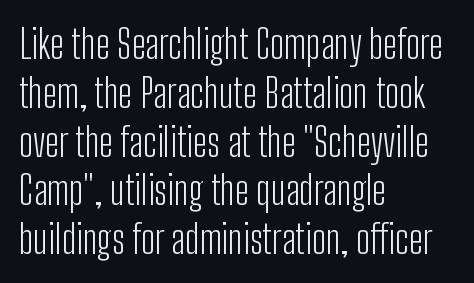
Q: Is the text bold? A: No.
Q: Is the text italic (slanted)? A: No, it is upright.
Q: Is the typeface a serif or a sans-serif typeface? A: Sans-serif.
Q: Is the text underlined? A: No.
Q: How is the paragraph aligned? A: Left-aligned.
Q: Is the spacing between letters normal or unusually wide? A: Normal.
Q: Width (condensed, normal, or wide)? A: Condensed.
Q: Stroke contrast? A: Low.
Q: x-height? A: Medium.
Q: Monospaced? A: No.
